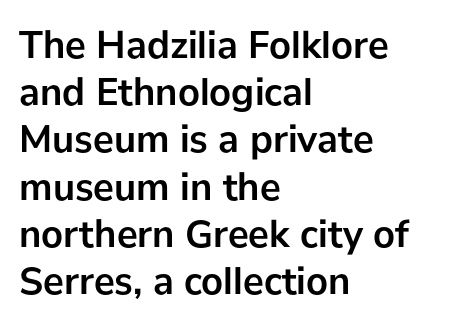
{"serif": "no", "italic": "no", "bold": "yes", "weight": "semibold", "width": "normal", "stroke_contrast": "low", "x_height": "medium", "monospaced": "no", "underline": "no", "align": "left", "line_spacing_ratio": 1.21, "letter_spacing": "normal", "letter_spacing_em": 0.0, "glyph_px": 39}
